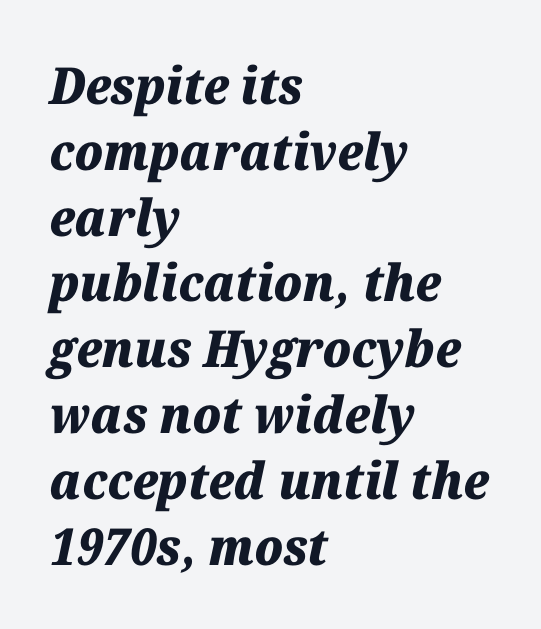
Q: Is the text bold? A: Yes.
Q: Is the text italic (slanted)? A: Yes, it leans right by about 12 degrees.
Q: Is the text underlined? A: No.
Q: How is the paragraph aligned? A: Left-aligned.
Q: Is the spacing between letters normal or unusually wide? A: Normal.
Q: Is the spacing between lines tight, normal or loose? A: Normal.
Q: Width (condensed, normal, or wide)? A: Normal.
Q: Stroke contrast? A: Medium.
Q: x-height? A: Medium.
Q: Monospaced? A: No.
